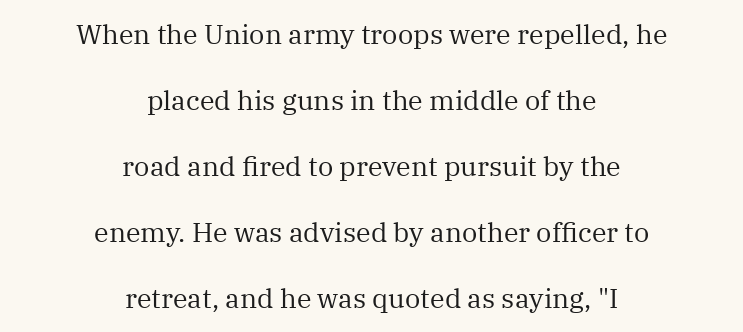
The type sits square on the baseline with zero lean. Heft: none added — not bold. The vertical gap from one line to the next is large. What stands out about the letter spacing? Nothing — it is the standard amount.
